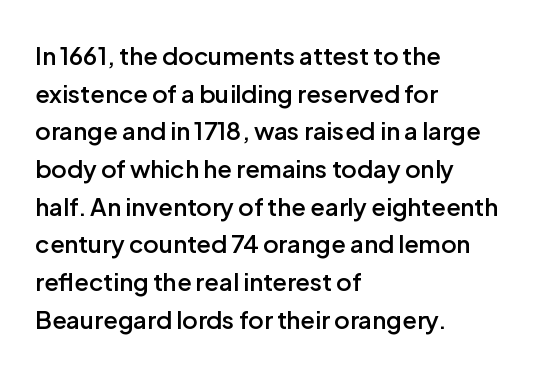
If you drew a ruler down the left edge, every line would touch it. Successive baselines arrive at the customary interval. The passage shown is semibold, sitting just below true bold. Style check: upright.
